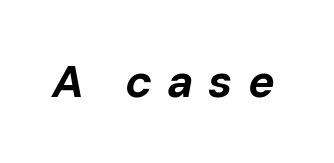
In terms of posture, this sample is oblique. Heavy-handed strokes throughout: this text is bold. No word sits above an underline. The letters advance in unequal steps, a hallmark of proportional type.
